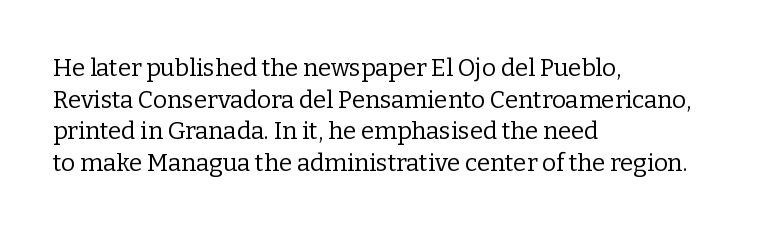
Leftover space on each line is placed entirely after the last word. The typesetting does not lean heavy: it is not bold. Honestly, the letter spacing is just normal — you wouldn't notice it. Underline: absent. If you drew a line through each stem, it would be perfectly vertical.
